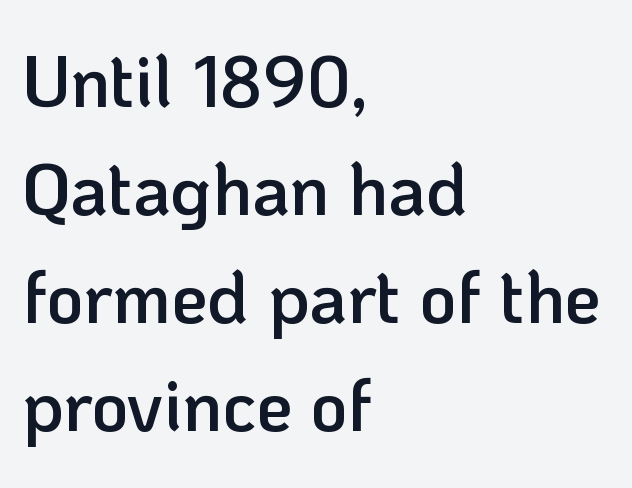
Q: Is the text bold? A: Semi-bold.
Q: Is the text italic (slanted)? A: No, it is upright.
Q: Is the typeface a serif or a sans-serif typeface? A: Sans-serif.
Q: Is the text underlined? A: No.
Q: How is the paragraph aligned? A: Left-aligned.
Q: Is the spacing between letters normal or unusually wide? A: Normal.
Q: Is the spacing between lines tight, normal or loose? A: Normal.
Q: Width (condensed, normal, or wide)? A: Normal.
Q: Stroke contrast? A: Low.
Q: x-height? A: Medium.
Q: Monospaced? A: No.
